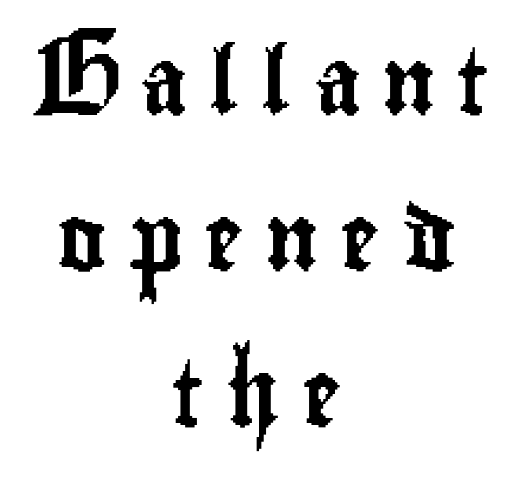
Q: Is the text italic (slanted)? A: No, it is upright.
Q: Is the typeface a serif or a sans-serif typeface? A: Sans-serif.
Q: Is the text underlined? A: No.
Q: How is the paragraph aligned? A: Centered.
Q: Is the spacing between letters normal or unusually wide? A: Unusually wide.
Q: Is the spacing between lines tight, normal or loose? A: Loose.
Q: Width (condensed, normal, or wide)? A: Condensed.
Q: Stroke contrast? A: Low.
Q: x-height? A: Small.
Q: Monospaced? A: No.
